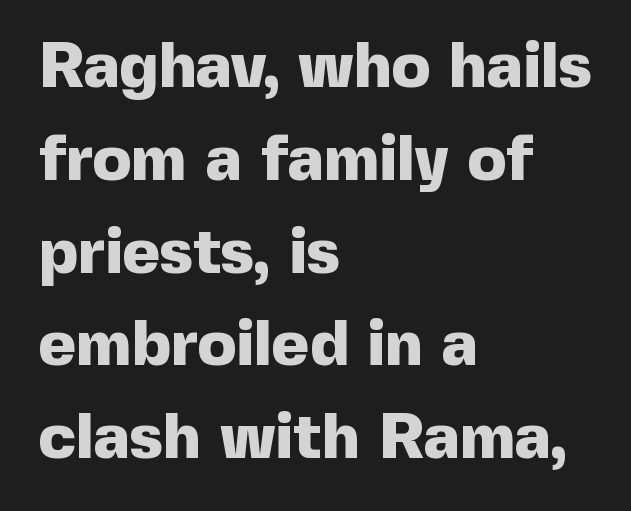
Q: Is the text bold? A: Yes.
Q: Is the text italic (slanted)? A: No, it is upright.
Q: Is the typeface a serif or a sans-serif typeface? A: Sans-serif.
Q: Is the text underlined? A: No.
Q: How is the paragraph aligned? A: Left-aligned.
Q: Is the spacing between letters normal or unusually wide? A: Normal.
Q: Is the spacing between lines tight, normal or loose? A: Normal.
Q: Width (condensed, normal, or wide)? A: Normal.
Q: x-height? A: Medium.
Q: Monospaced? A: No.
